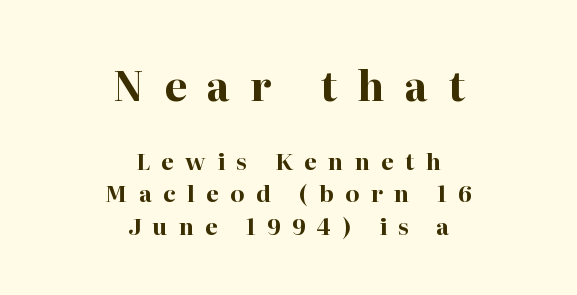
Q: Is the text bold? A: Yes.
Q: Is the text italic (slanted)? A: No, it is upright.
Q: Is the typeface a serif or a sans-serif typeface? A: Serif.
Q: Is the text underlined? A: No.
Q: How is the paragraph aligned? A: Centered.
Q: Is the spacing between letters normal or unusually wide? A: Unusually wide.
Q: Is the spacing between lines tight, normal or loose? A: Normal.
Q: Which block of text is set in a larger size, the first (top) or the second (bottom)? A: The first (top) one.
Q: Width (condensed, normal, or wide)? A: Normal.
Q: Stroke contrast? A: High.
Q: x-height? A: Medium.
Q: Monospaced? A: No.
